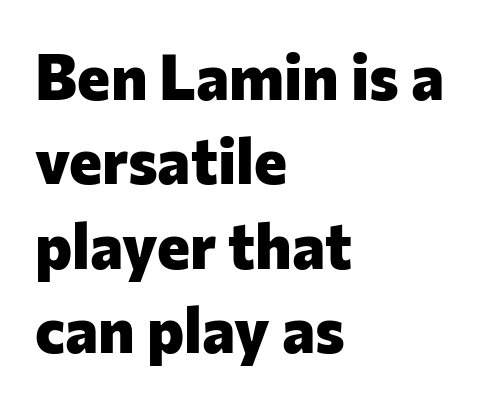
The image shows 63 px heavy sans-serif type, upright; set left-aligned, normal line spacing (1.34x), normal letter spacing, not underlined; low stroke contrast and a medium x-height.
